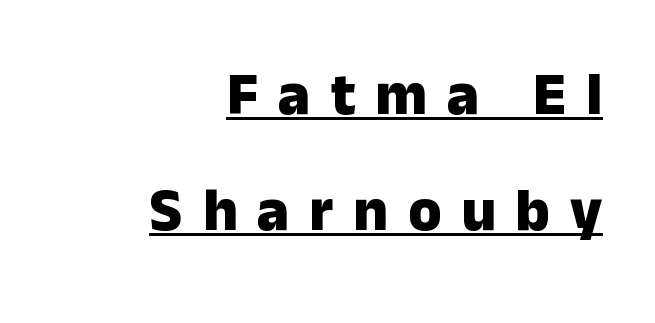
The image shows 60 px heavy sans-serif type, upright; set right-aligned, loose line spacing (1.93x), unusually wide letter spacing (+0.33 em), underlined; low stroke contrast and a medium x-height.
